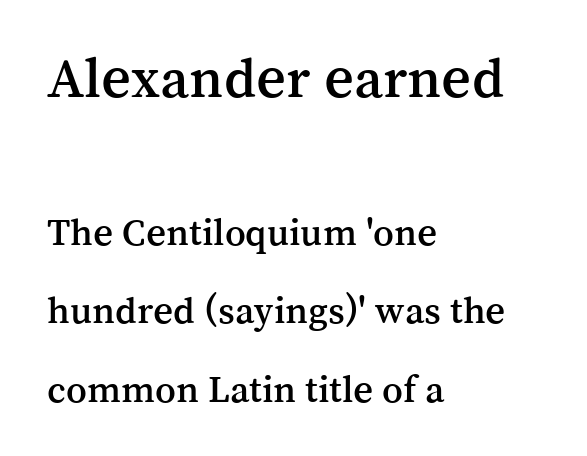
{"serif": "yes", "italic": "no", "width": "normal", "stroke_contrast": "medium", "x_height": "medium", "monospaced": "no", "underline": "no", "align": "left", "line_spacing": "loose", "line_spacing_ratio": 2.02, "letter_spacing": "normal", "letter_spacing_em": 0.0, "larger_block": "first", "size_ratio": 1.49, "glyph_px": 58}
